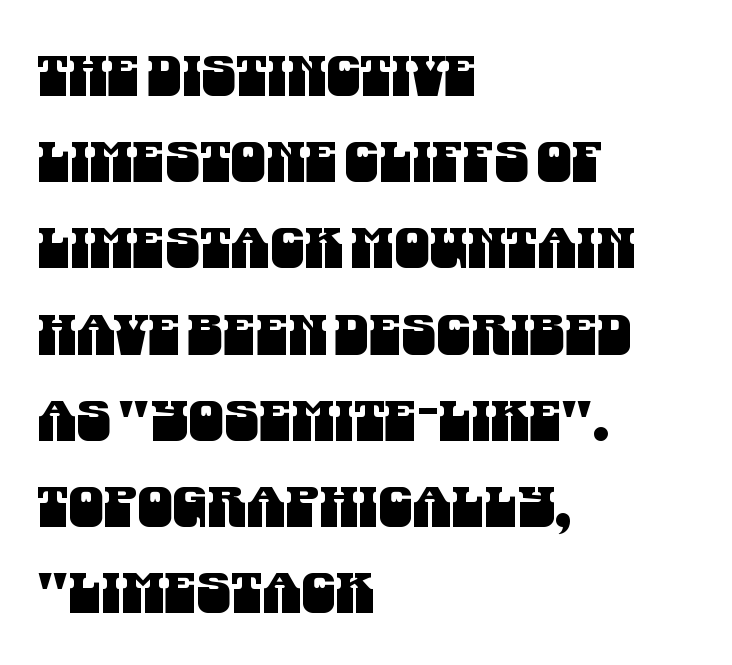
Descender tails drop into unmarked territory. Students, observe: this is what conventionally led text looks like. The passage shown has conventional tracking throughout. The glyphs in this specimen are sans serif. Casual observation: everything's shoved over to the left.
